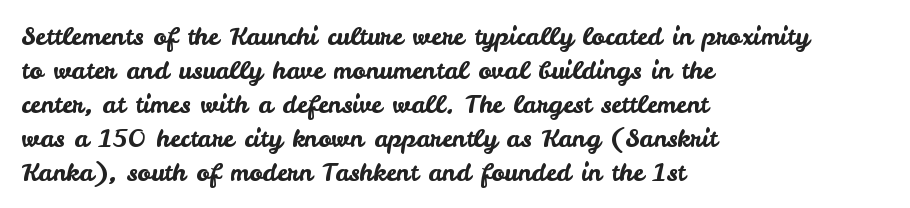
Line beginnings align vertically; line endings do not. Quick note: underline off. Nobody touched the tracking dial on this one. Leading matches the norm, producing a regular column.
